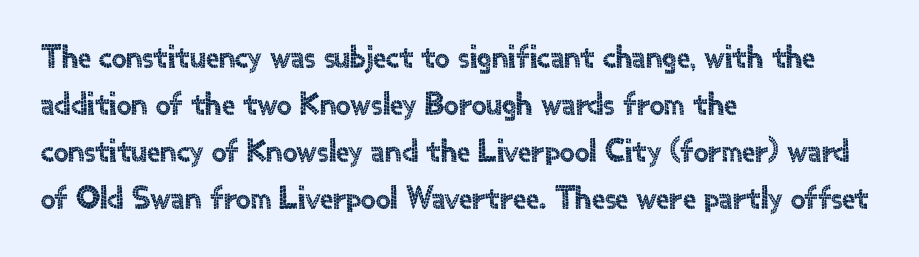
{"serif": "no", "italic": "no", "width": "normal", "x_height": "small", "monospaced": "no", "underline": "no", "align": "left", "line_spacing": "normal", "line_spacing_ratio": 1.42, "letter_spacing": "normal", "letter_spacing_em": 0.0, "glyph_px": 33}
